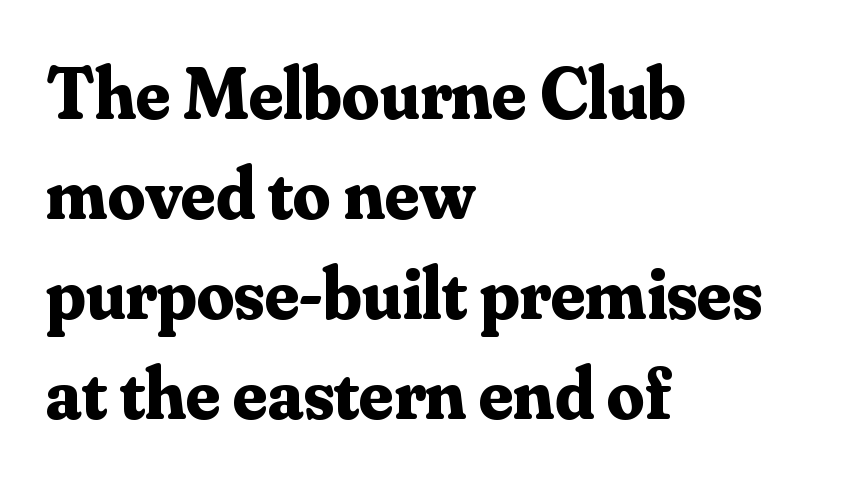
Q: Is the text bold? A: Yes.
Q: Is the text italic (slanted)? A: No, it is upright.
Q: Is the typeface a serif or a sans-serif typeface? A: Serif.
Q: Is the text underlined? A: No.
Q: How is the paragraph aligned? A: Left-aligned.
Q: Is the spacing between letters normal or unusually wide? A: Normal.
Q: Is the spacing between lines tight, normal or loose? A: Normal.
Q: Width (condensed, normal, or wide)? A: Normal.
Q: Stroke contrast? A: Medium.
Q: x-height? A: Small.
Q: Monospaced? A: No.
